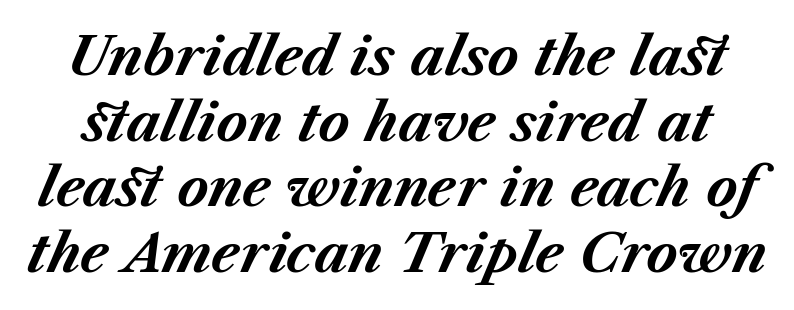
The image shows 53 px bold type, italic (leaning right); set line spacing 1.24x, normal letter spacing, not underlined; medium stroke contrast and a medium x-height.
